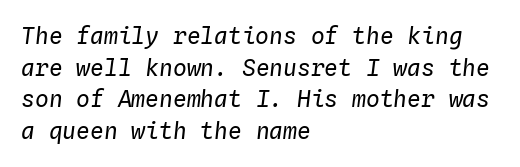
{"italic": "yes", "lean": "right", "slant_degrees": 4, "bold": "no", "underline": "no", "align": "left", "line_spacing": "normal", "line_spacing_ratio": 1.38, "letter_spacing": "normal", "letter_spacing_em": 0.0, "glyph_px": 23}
